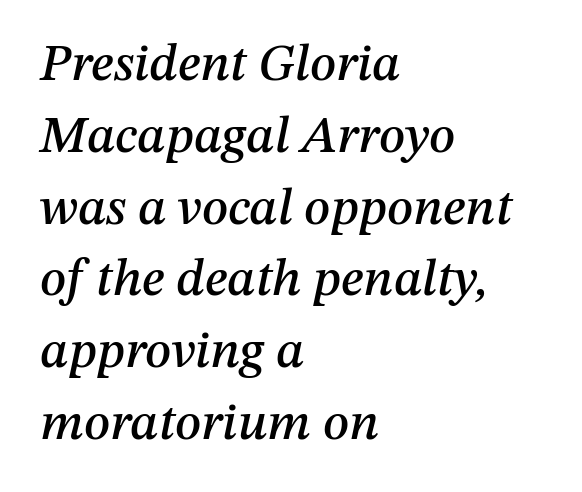
{"italic": "yes", "lean": "right", "slant_degrees": 12, "width": "normal", "stroke_contrast": "medium", "x_height": "medium", "monospaced": "no", "underline": "no", "align": "left", "line_spacing": "normal", "line_spacing_ratio": 1.38, "letter_spacing": "normal", "letter_spacing_em": 0.0, "glyph_px": 52}
